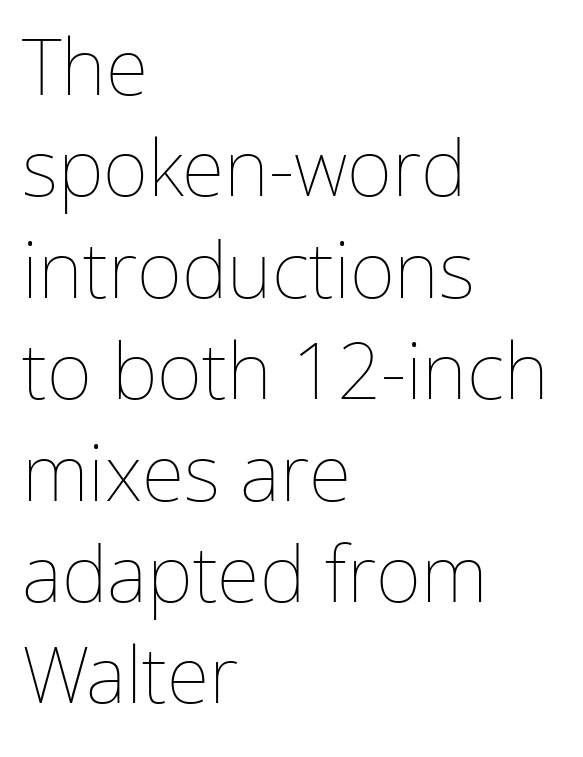
All the whitespace from short lines collects on the right. A typesetter would mark this as roman, not italic. Caption: standard tracking, unaltered. Words float on clear page, feet unadorned. The strokes are not fattened; the text isn't bold.
